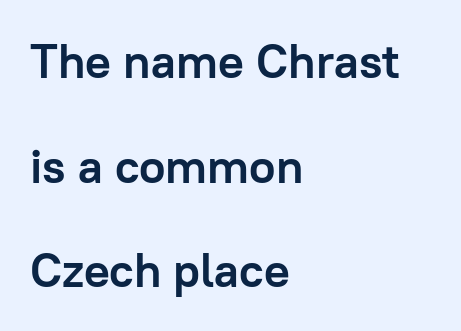
The image shows 48 px semibold sans-serif type, upright; set left-aligned, loose line spacing (2.18x), normal letter spacing, not underlined; low stroke contrast and a medium x-height.
